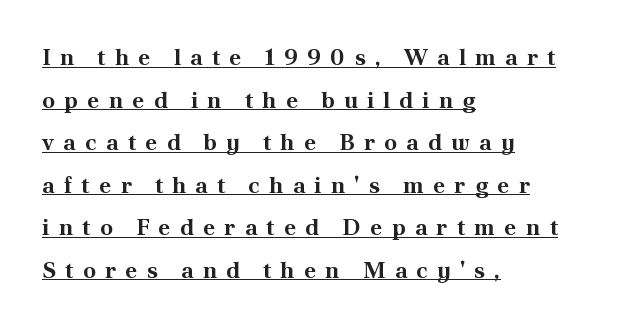
Each word looks stretched out because of the extra space between its letters. Caption: bold face, heavy strokes. Casual observation: everything's shoved over to the left. Does the lettering tilt? It doesn't — this is upright. Like a heading marked for emphasis, these lines bear an underscore.
